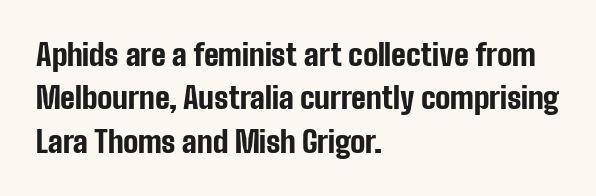
{"serif": "no", "italic": "no", "bold": "yes", "weight": "bold", "width": "condensed", "stroke_contrast": "low", "x_height": "medium", "monospaced": "no", "underline": "no", "align": "left", "line_spacing": "normal", "line_spacing_ratio": 1.45, "letter_spacing": "normal", "letter_spacing_em": 0.0, "glyph_px": 30}
